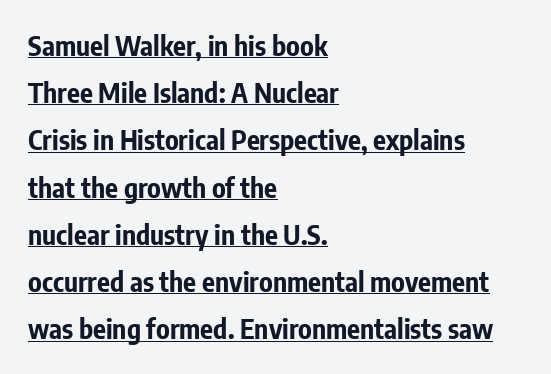
Posture: upright roman. Each line starts at the same left margin while the right side varies. Underlined type. Typographic density is high because the face is bold. The tracking reads as untouched default to a designer's eye.
